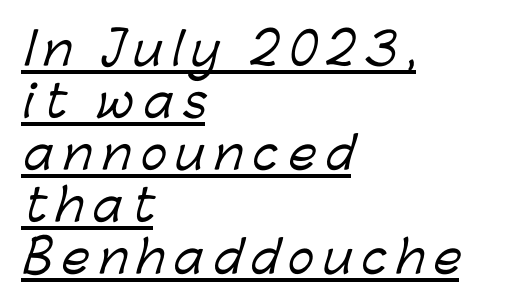
Q: Is the typeface a serif or a sans-serif typeface? A: Sans-serif.
Q: Is the text underlined? A: Yes.
Q: How is the paragraph aligned? A: Left-aligned.
Q: Is the spacing between letters normal or unusually wide? A: Unusually wide.
Q: Width (condensed, normal, or wide)? A: Normal.
Q: Stroke contrast? A: Low.
Q: x-height? A: Medium.
Q: Monospaced? A: No.
